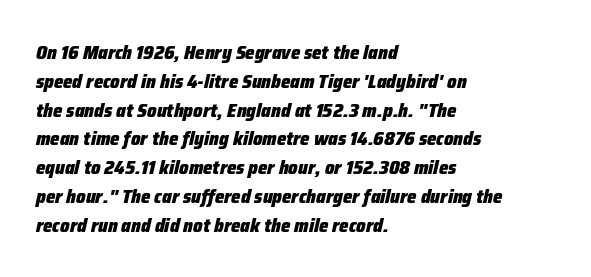
{"italic": "yes", "lean": "right", "slant_degrees": 12, "bold": "yes", "underline": "no", "align": "left", "line_spacing": "normal", "line_spacing_ratio": 1.44, "letter_spacing": "normal", "letter_spacing_em": 0.0, "glyph_px": 20}
